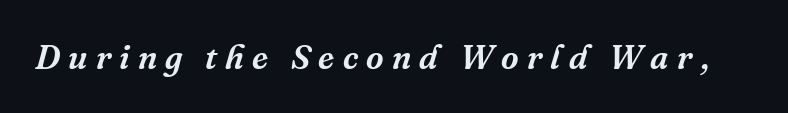
Check under the words: just untouched page. You could only call the tracking loose — the letters float apart. This sample has the flowing, uneven cadence of proportional lettering. Little horizontal feet cap the strokes, marking this as serif type. Looking at the ascenders, they clearly lean.
